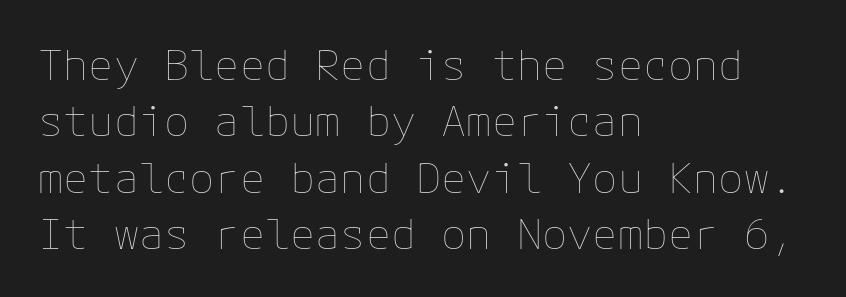
Horizontal bands of white between lines are of average thickness. Notice how the passage keeps a crisp vertical edge on the left only. The typeface has the unassuming heft of standard copy or less. The tracking reads as untouched default to a designer's eye. This rendering features lettering with no underline.
